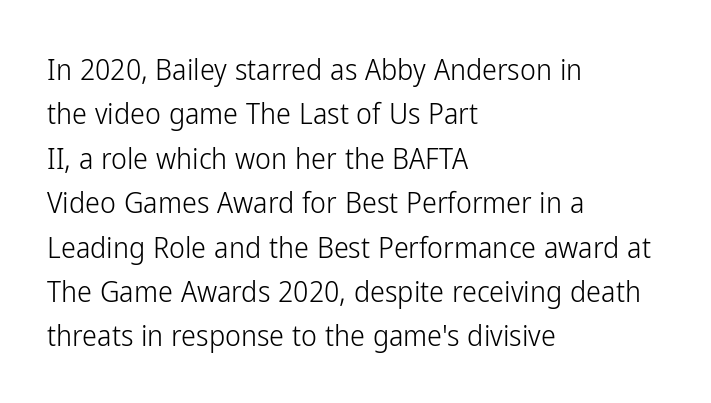
{"serif": "no", "italic": "no", "bold": "no", "weight": "light", "width": "condensed", "stroke_contrast": "low", "x_height": "medium", "monospaced": "no", "underline": "no", "align": "left", "line_spacing": "normal", "line_spacing_ratio": 1.48, "letter_spacing": "normal", "letter_spacing_em": 0.0, "glyph_px": 30}
